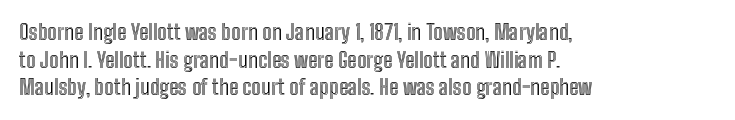
Line starts are locked; line ends wander. Leading matches the norm, producing a regular column. Characters remain perfectly vertical along every line. The area under the type is left untouched. Caption: standard tracking, unaltered.
